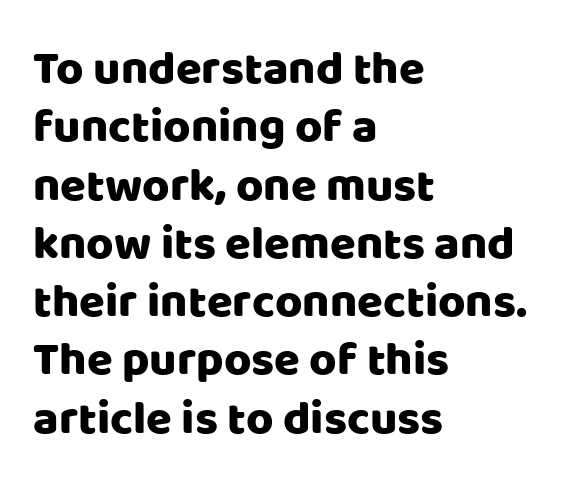
Each row of text sits above clean, open space. Tracking here is standard; glyphs follow each other at the usual distance. Looks like regular typesetting: each glyph gets only the width it needs. Every character sits straight up, as roman type does. Caption: multi-line text, flush left, ragged right.
